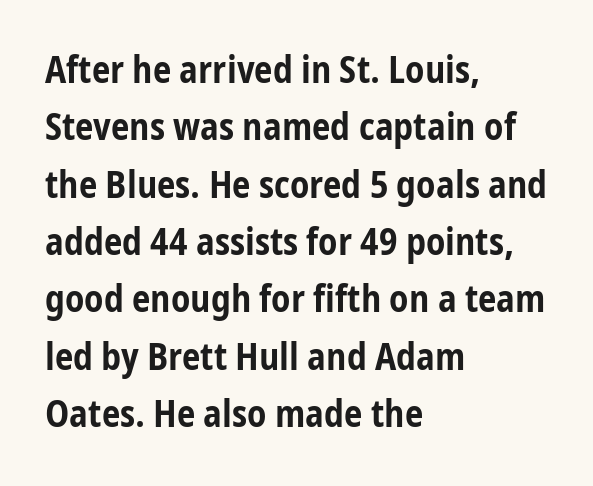
Q: Is the text bold? A: Yes.
Q: Is the text italic (slanted)? A: No, it is upright.
Q: Is the typeface a serif or a sans-serif typeface? A: Sans-serif.
Q: Is the text underlined? A: No.
Q: How is the paragraph aligned? A: Left-aligned.
Q: Is the spacing between letters normal or unusually wide? A: Normal.
Q: Is the spacing between lines tight, normal or loose? A: Normal.
Q: Width (condensed, normal, or wide)? A: Condensed.
Q: Stroke contrast? A: Low.
Q: x-height? A: Medium.
Q: Monospaced? A: No.
